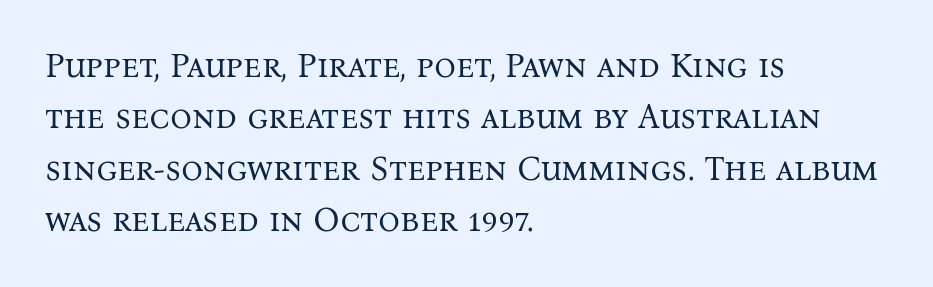
Q: Is the text bold? A: No.
Q: Is the text italic (slanted)? A: No, it is upright.
Q: Is the typeface a serif or a sans-serif typeface? A: Serif.
Q: Is the text underlined? A: No.
Q: How is the paragraph aligned? A: Left-aligned.
Q: Is the spacing between letters normal or unusually wide? A: Normal.
Q: Is the spacing between lines tight, normal or loose? A: Normal.
Q: Width (condensed, normal, or wide)? A: Normal.
Q: Stroke contrast? A: Medium.
Q: x-height? A: Medium.
Q: Monospaced? A: No.
